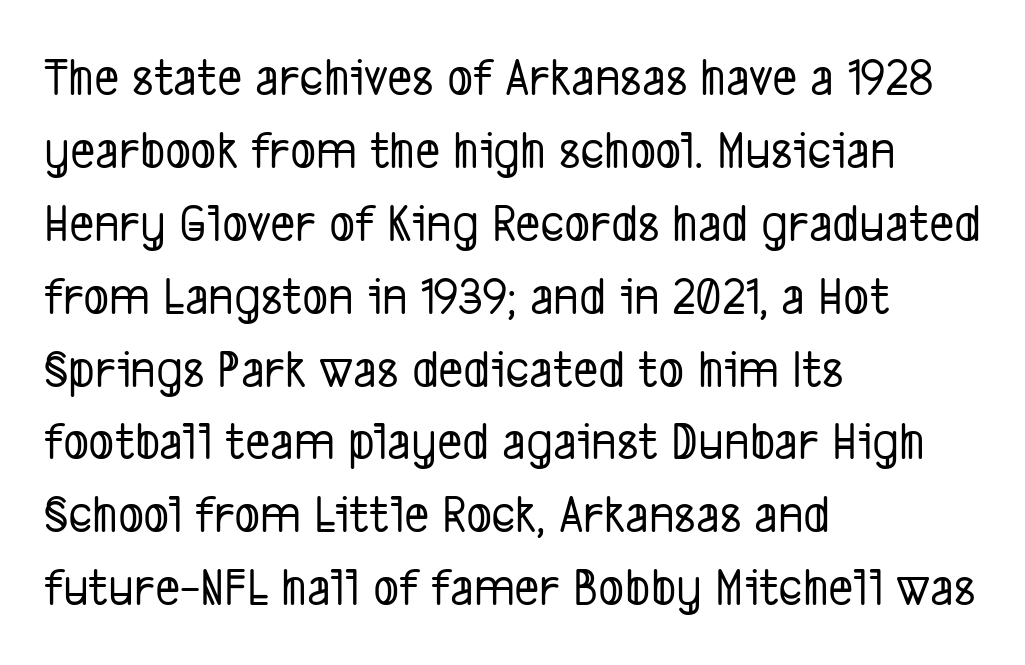
Q: Is the typeface a serif or a sans-serif typeface? A: Sans-serif.
Q: Is the text underlined? A: No.
Q: How is the paragraph aligned? A: Left-aligned.
Q: Is the spacing between letters normal or unusually wide? A: Normal.
Q: Is the spacing between lines tight, normal or loose? A: Normal.
Q: Width (condensed, normal, or wide)? A: Condensed.
Q: Stroke contrast? A: Low.
Q: x-height? A: Medium.
Q: Monospaced? A: No.
